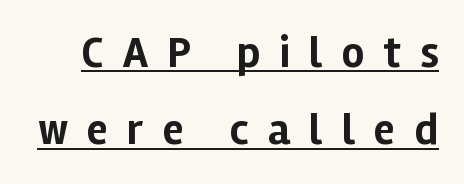
{"serif": "no", "italic": "no", "bold": "yes", "weight": "bold", "width": "normal", "stroke_contrast": "low", "x_height": "medium", "monospaced": "no", "underline": "yes", "line_spacing_ratio": 1.76, "letter_spacing": "wide", "letter_spacing_em": 0.43, "glyph_px": 44}
